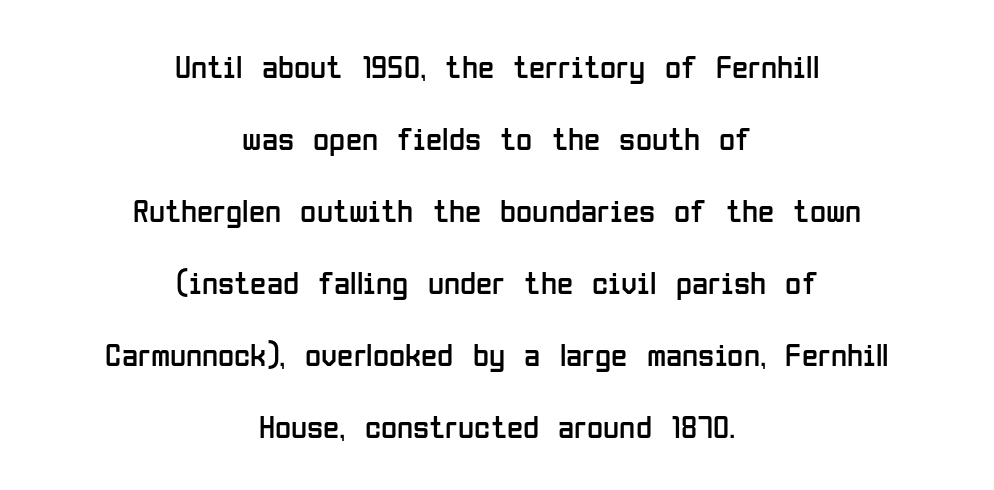
{"serif": "no", "italic": "no", "bold": "no", "weight": "regular", "width": "condensed", "stroke_contrast": "low", "x_height": "medium", "monospaced": "no", "underline": "no", "align": "center", "line_spacing": "loose", "line_spacing_ratio": 2.18, "letter_spacing": "normal", "letter_spacing_em": 0.0, "glyph_px": 33}
